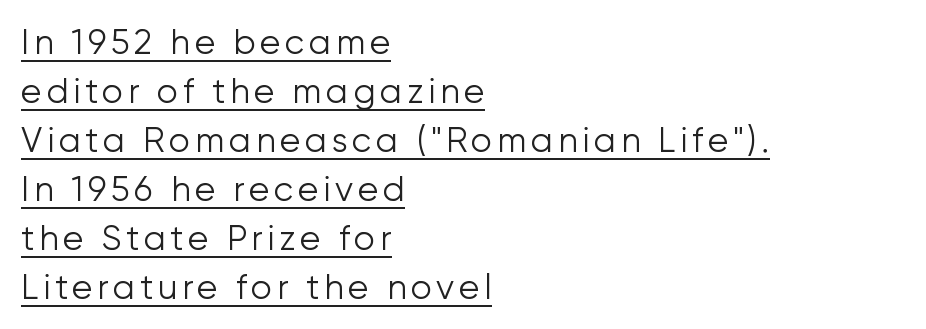
The image shows 34 px light sans-serif type, upright; set left-aligned, normal line spacing (1.44x), underlined; low stroke contrast and a medium x-height.
